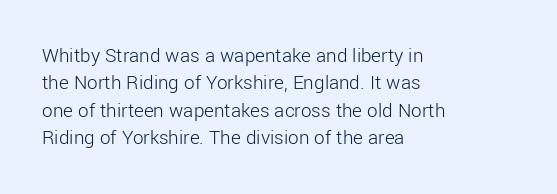
The image shows 21 px text type, upright; set left-aligned, normal line spacing (1.3x), normal letter spacing, not underlined.
